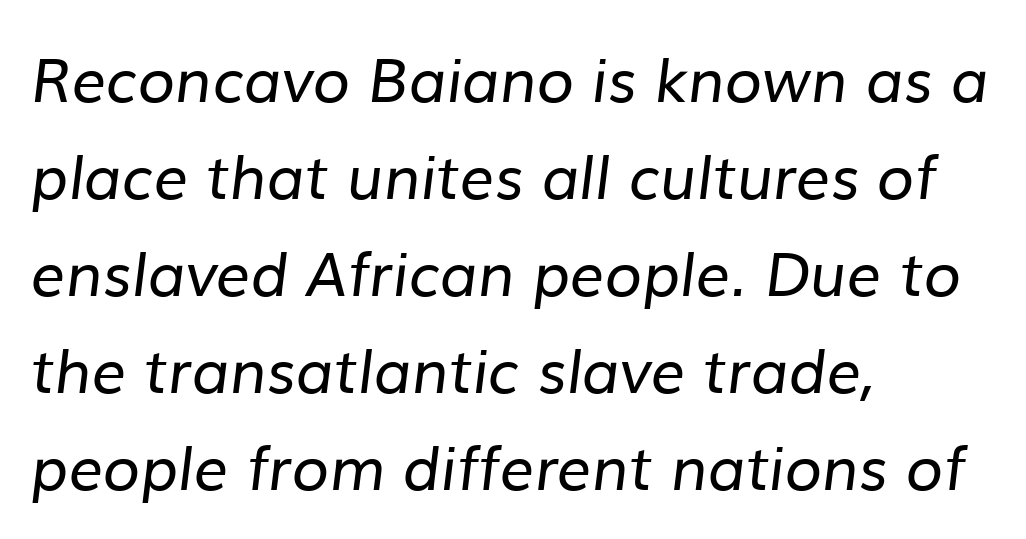
Letter spacing: default. Is this a sans? Yes — the strokes have no serifs. Varying glyph widths throughout — classic text-font behaviour. Glance below the letters and you will spot only blank space. The weight would be labelled regular, book, light, or lighter still.
